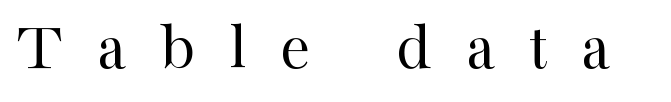
{"serif": "yes", "italic": "no", "bold": "no", "weight": "regular", "width": "normal", "stroke_contrast": "high", "x_height": "medium", "monospaced": "no", "underline": "no", "letter_spacing": "wide", "letter_spacing_em": 0.49, "glyph_px": 69}
